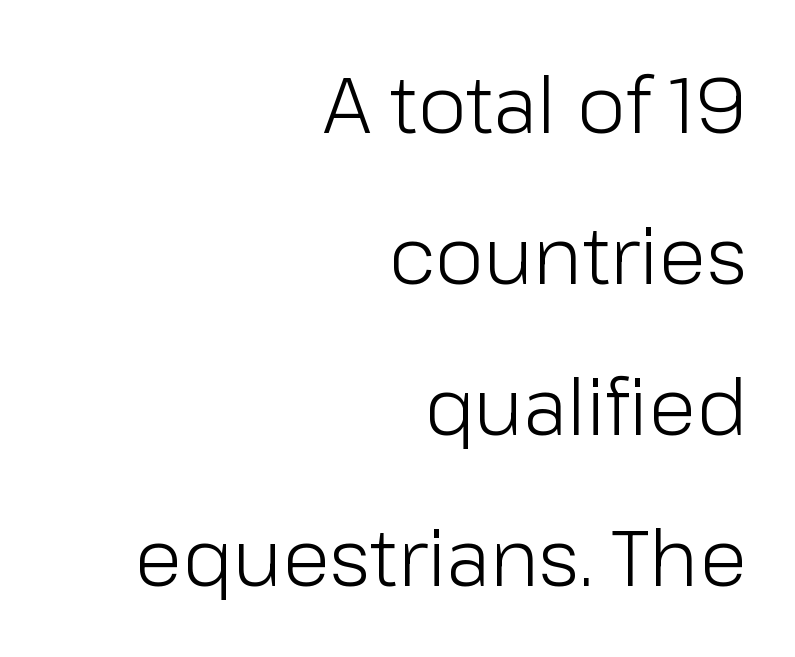
{"serif": "no", "italic": "no", "bold": "no", "weight": "light", "width": "normal", "stroke_contrast": "low", "x_height": "medium", "monospaced": "no", "underline": "no", "align": "right", "line_spacing": "loose", "line_spacing_ratio": 1.91, "letter_spacing": "normal", "letter_spacing_em": 0.0, "glyph_px": 79}
